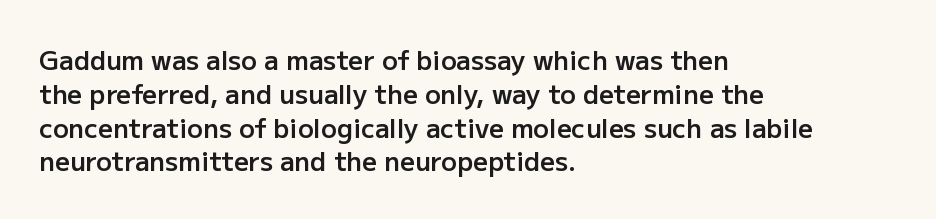
{"italic": "no", "bold": "semi", "underline": "no", "align": "left", "line_spacing": "normal", "line_spacing_ratio": 1.3, "letter_spacing": "normal", "letter_spacing_em": 0.0, "glyph_px": 26}
